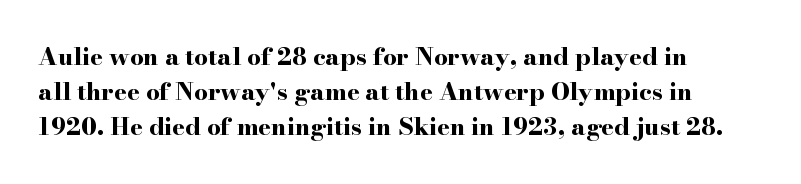
The image shows 24 px bold type, upright; set left-aligned, normal line spacing (1.46x), normal letter spacing, not underlined.
